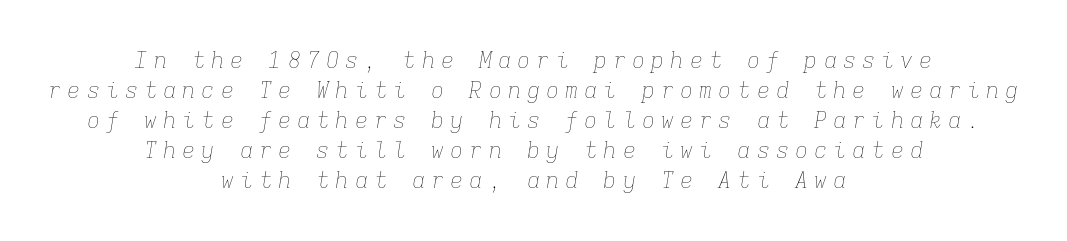
The image shows 22 px text type, italic (leaning right); set centered, normal line spacing (1.36x), unusually wide letter spacing (+0.27 em), not underlined.
